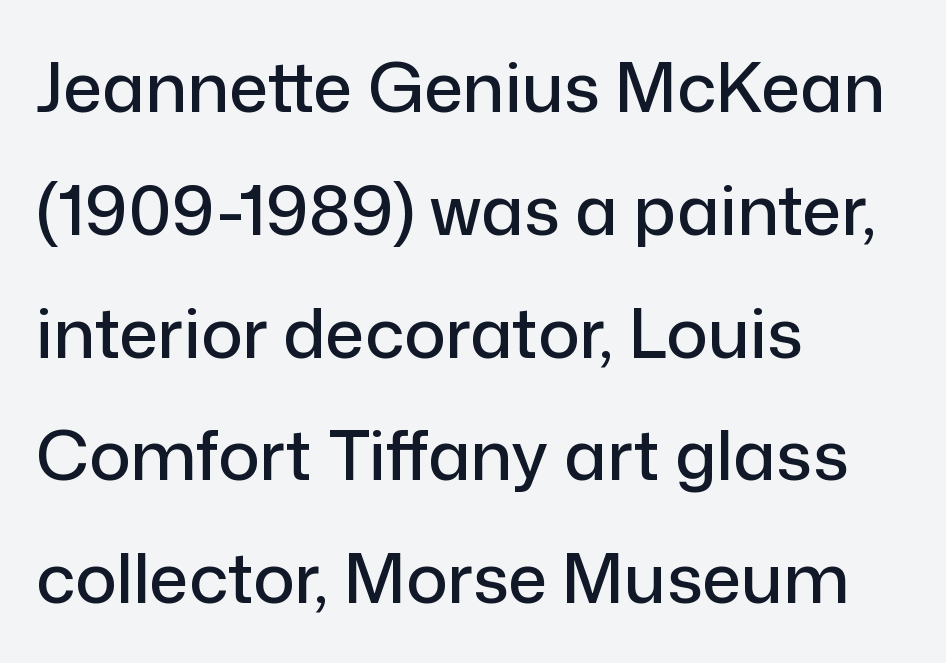
Q: Is the text italic (slanted)? A: No, it is upright.
Q: Is the typeface a serif or a sans-serif typeface? A: Sans-serif.
Q: Is the text underlined? A: No.
Q: How is the paragraph aligned? A: Left-aligned.
Q: Is the spacing between letters normal or unusually wide? A: Normal.
Q: Width (condensed, normal, or wide)? A: Normal.
Q: Stroke contrast? A: Low.
Q: x-height? A: Medium.
Q: Monospaced? A: No.
